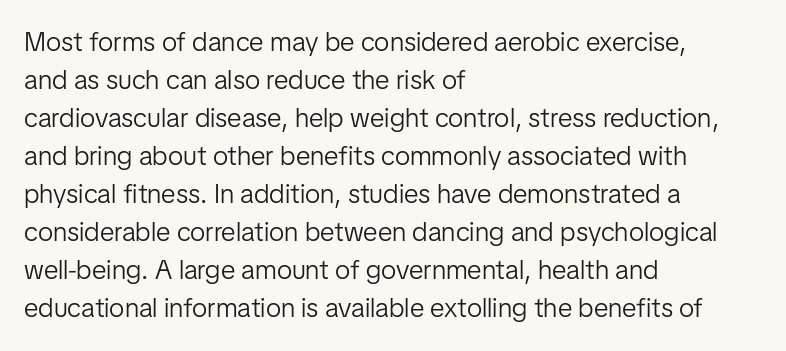
The designer left line spacing at the default. A classic flush-left, rag-right setting is used for this passage. The font sits on the lighter half of the weight spectrum, regular included. The letters stand straight up with perfectly vertical stems. No word sits above an underline.
